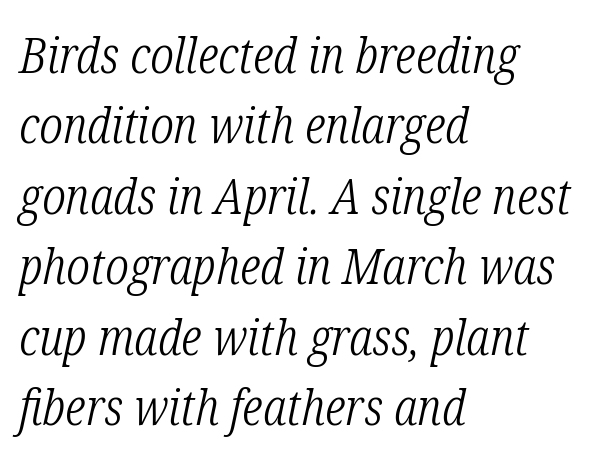
Proportional: the letters do not fall into vertical columns. Slant detected: the letters are inclined. How would I describe the line gaps? Plain and ordinary. Weight: in the light-to-regular range.
